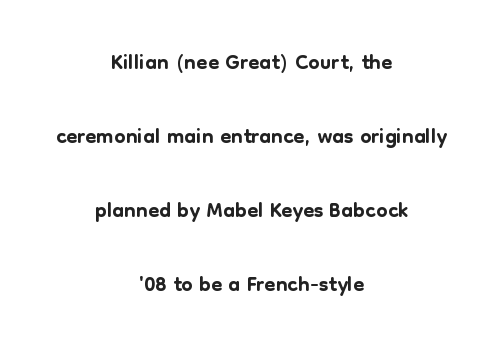
{"serif": "no", "italic": "no", "width": "normal", "stroke_contrast": "low", "x_height": "medium", "monospaced": "no", "underline": "no", "align": "center", "line_spacing": "loose", "line_spacing_ratio": 2.31, "letter_spacing": "normal", "letter_spacing_em": 0.0, "glyph_px": 32}
